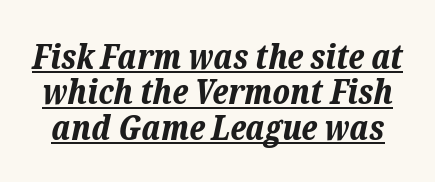
Q: Is the text bold? A: Yes.
Q: Is the text italic (slanted)? A: Yes, it leans right by about 12 degrees.
Q: Is the text underlined? A: Yes.
Q: Is the spacing between letters normal or unusually wide? A: Normal.
Q: Is the spacing between lines tight, normal or loose? A: Tight.
Q: Width (condensed, normal, or wide)? A: Normal.
Q: Stroke contrast? A: Low.
Q: x-height? A: Medium.
Q: Monospaced? A: No.
